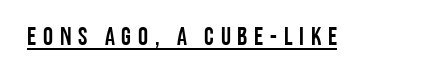
Q: Is the text italic (slanted)? A: No, it is upright.
Q: Is the text underlined? A: Yes.
Q: Is the spacing between letters normal or unusually wide? A: Unusually wide.
